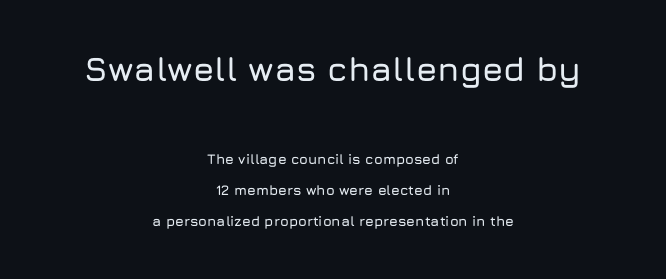
The letters sit at their default tracking, neither squeezed nor spread. The rendering shrinks the type as you move from the upper chunk to the lower. In terms of letterform style, serifs are entirely absent. The typography opts for an upright posture over an oblique one.
